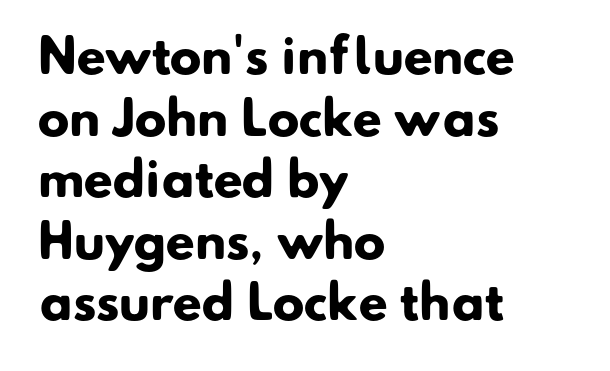
The image shows 47 px heavy sans-serif type; set left-aligned, normal line spacing (1.31x), normal letter spacing, not underlined; low stroke contrast and a small x-height.
